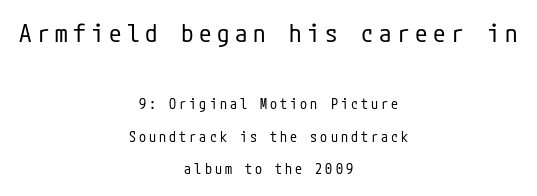
The image shows 25 px text type, upright; set centered, loose line spacing (2.33x), unusually wide letter spacing (+0.22 em), not underlined; the first (top) block is 1.79x larger.
